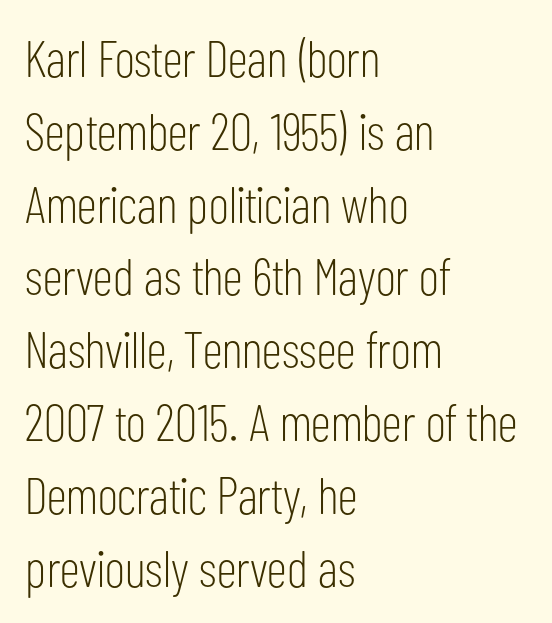
{"serif": "no", "italic": "no", "bold": "no", "weight": "light", "width": "condensed", "stroke_contrast": "low", "x_height": "medium", "monospaced": "no", "underline": "no", "align": "left", "line_spacing": "normal", "line_spacing_ratio": 1.4, "letter_spacing": "normal", "letter_spacing_em": 0.0, "glyph_px": 52}
